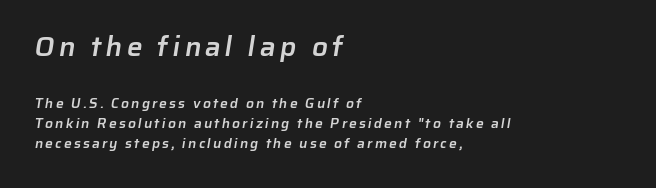
The image shows 28 px semibold sans-serif type; set left-aligned, normal line spacing (1.43x), not underlined; the first (top) block is 2.0x larger; low stroke contrast and a medium x-height.
